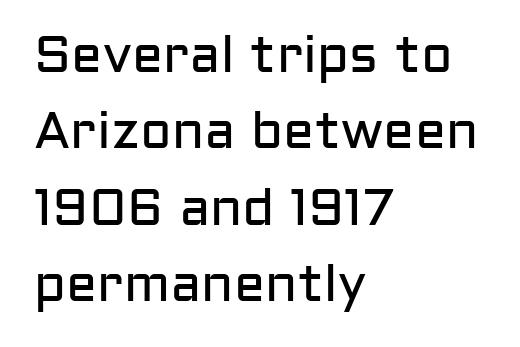
The lettering stays uniformly vertical, giving the passage a roman look. Stroke terminals: plain, sans-serif. Horizontal alignment here is leftward, the default for most running prose. Each word holds together tightly as a unit, with standard inter-letter gaps.
